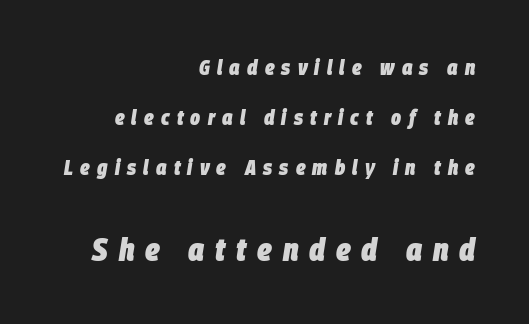
Caption: expanded tracking, letters set apart. The block of text is sparse from top to bottom, with ample space between rows. Check under the words: just untouched page. Here the designer chose a conventional face with non-uniform glyph widths.
